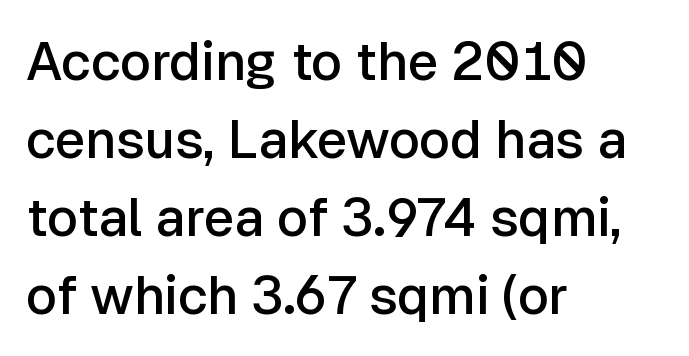
Q: Is the text bold? A: Semi-bold.
Q: Is the text italic (slanted)? A: No, it is upright.
Q: Is the typeface a serif or a sans-serif typeface? A: Sans-serif.
Q: Is the text underlined? A: No.
Q: How is the paragraph aligned? A: Left-aligned.
Q: Is the spacing between letters normal or unusually wide? A: Normal.
Q: Is the spacing between lines tight, normal or loose? A: Normal.
Q: Width (condensed, normal, or wide)? A: Normal.
Q: Stroke contrast? A: Low.
Q: x-height? A: Medium.
Q: Monospaced? A: No.
